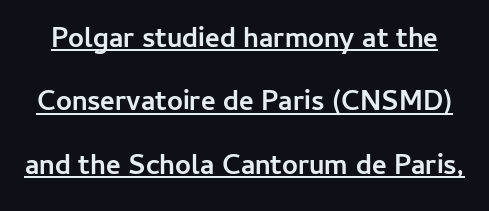
The image shows 28 px semibold sans-serif type, upright; set loose line spacing (2.26x), normal letter spacing, underlined; low stroke contrast and a medium x-height.
